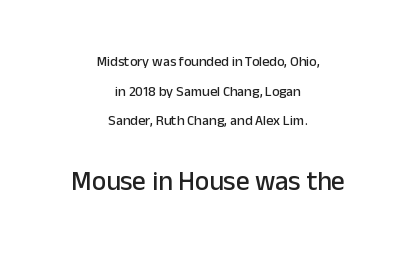
{"italic": "no", "underline": "no", "align": "center", "line_spacing": "loose", "line_spacing_ratio": 2.12, "letter_spacing": "normal", "letter_spacing_em": 0.0, "larger_block": "second", "size_ratio": 1.93, "glyph_px": 27}
